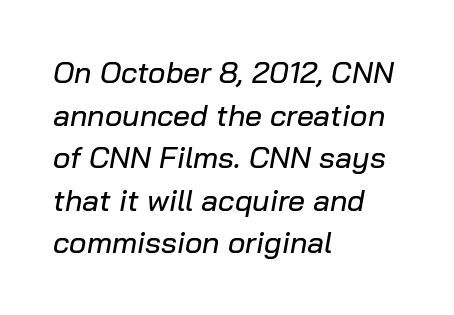
Each letter keeps its own natural width here, so spacing adapts to shape. The line texture is even and compact thanks to regular tracking. When letters slant like this, we call the style italic. Where is the straight margin? On the left. Does the leading feel generous? No, just average.
